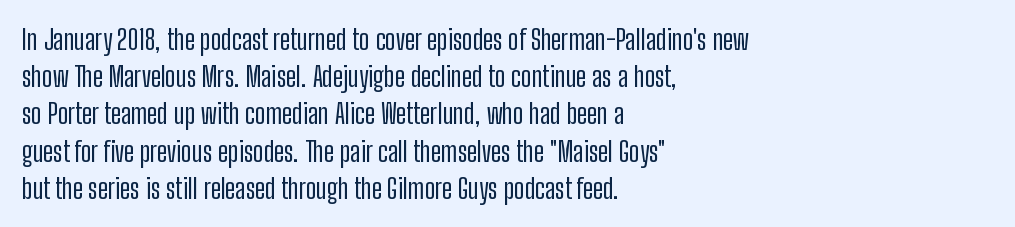
The image shows 28 px condensed sans-serif type, upright; set left-aligned, normal line spacing (1.33x), normal letter spacing, not underlined; low stroke contrast and a medium x-height.
